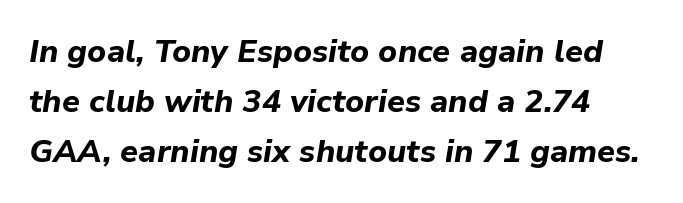
Is the type slanted? Yes — the strokes lean at a clear angle. You'd pick this weight for a headline — it's a proper bold. How are the letters spaced? Ordinarily, with no added tracking. You could not count columns in this text — the font is proportionally spaced.
